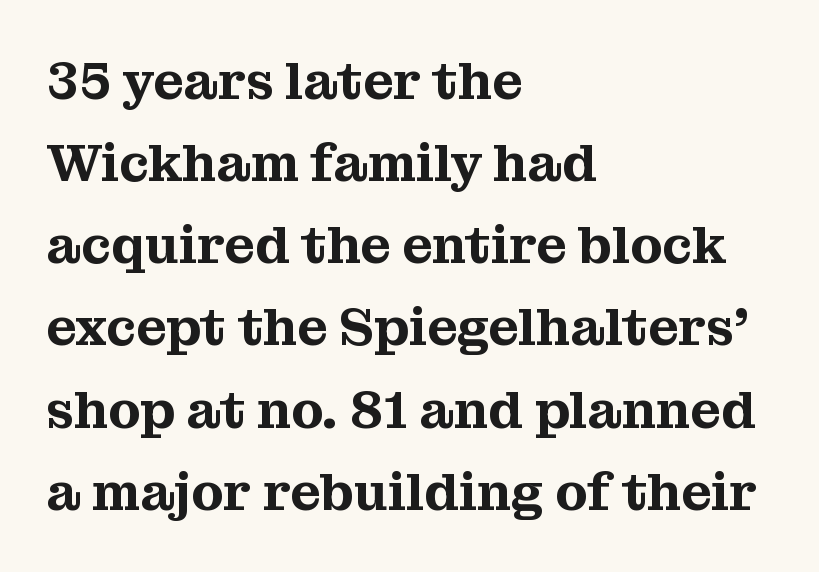
The image shows 53 px serif type, upright; set left-aligned, normal line spacing (1.55x), normal letter spacing, not underlined; medium stroke contrast and a medium x-height.
